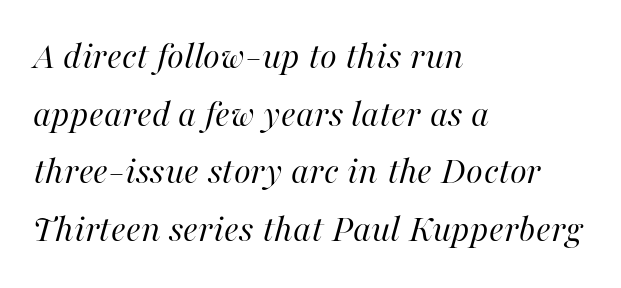
The font sits on the lighter half of the weight spectrum, regular included. How would I describe the line gaps? Plain and ordinary. The glyphs look as if they've been sheared to an angle. Varying glyph widths throughout — classic text-font behaviour. The setting favours the left margin, as ordinary paragraphs usually do. Descenders are the only things crossing below the line.
